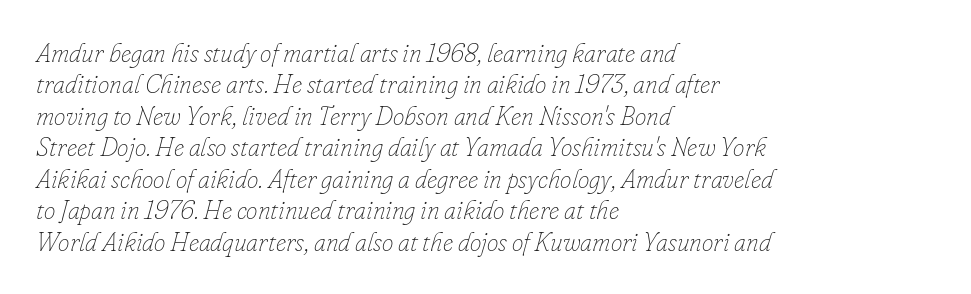
{"italic": "yes", "lean": "right", "slant_degrees": 16, "bold": "no", "underline": "no", "align": "left", "line_spacing_ratio": 1.21, "letter_spacing": "normal", "letter_spacing_em": 0.0, "glyph_px": 26}
